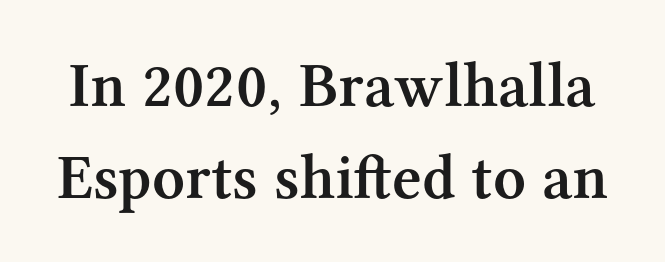
Q: Is the text bold? A: Semi-bold.
Q: Is the text italic (slanted)? A: No, it is upright.
Q: Is the typeface a serif or a sans-serif typeface? A: Serif.
Q: Is the text underlined? A: No.
Q: Is the spacing between letters normal or unusually wide? A: Normal.
Q: Is the spacing between lines tight, normal or loose? A: Normal.
Q: Width (condensed, normal, or wide)? A: Normal.
Q: Stroke contrast? A: Medium.
Q: x-height? A: Medium.
Q: Monospaced? A: No.
